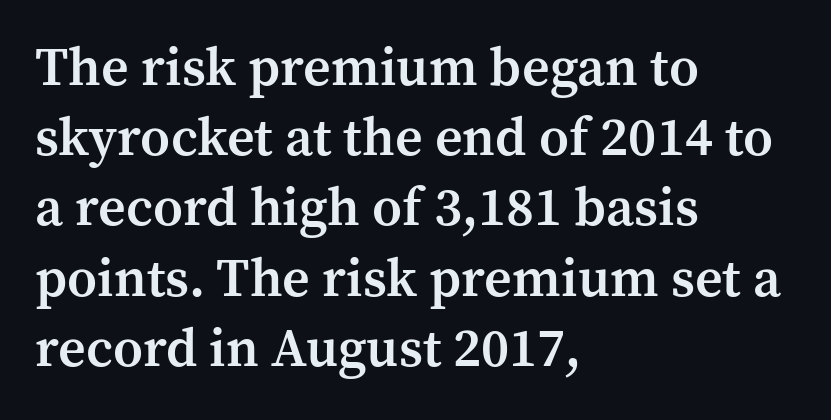
Q: Is the text bold? A: Semi-bold.
Q: Is the text italic (slanted)? A: No, it is upright.
Q: Is the typeface a serif or a sans-serif typeface? A: Serif.
Q: Is the text underlined? A: No.
Q: How is the paragraph aligned? A: Left-aligned.
Q: Is the spacing between letters normal or unusually wide? A: Normal.
Q: Is the spacing between lines tight, normal or loose? A: Normal.
Q: Width (condensed, normal, or wide)? A: Normal.
Q: Stroke contrast? A: Medium.
Q: x-height? A: Medium.
Q: Monospaced? A: No.
